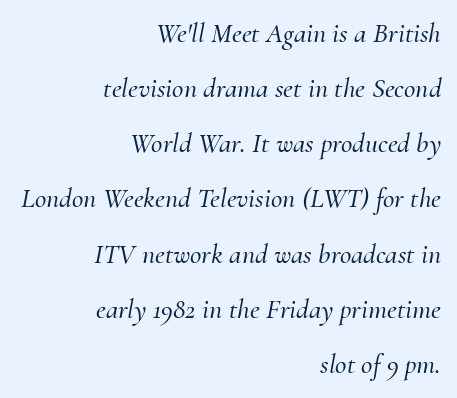
{"serif": "yes", "italic": "yes", "lean": "right", "slant_degrees": 10, "width": "normal", "stroke_contrast": "medium", "x_height": "small", "monospaced": "no", "underline": "no", "align": "right", "line_spacing": "loose", "line_spacing_ratio": 1.97, "letter_spacing": "normal", "letter_spacing_em": 0.0, "glyph_px": 28}
